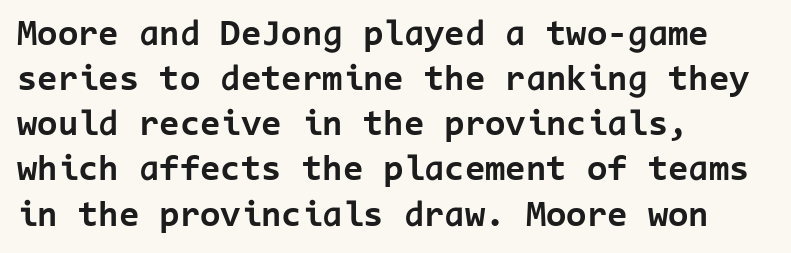
The image shows 37 px bold sans-serif type, upright, monospaced; set left-aligned, line spacing 1.22x, normal letter spacing, not underlined; low stroke contrast and a medium x-height.
